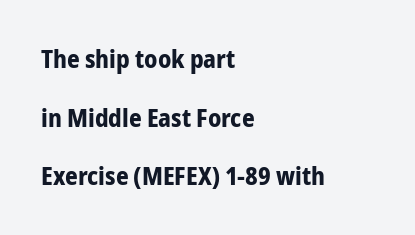
{"italic": "no", "bold": "yes", "underline": "no", "align": "left", "line_spacing": "loose", "line_spacing_ratio": 2.35, "letter_spacing": "normal", "letter_spacing_em": 0.0, "glyph_px": 25}
